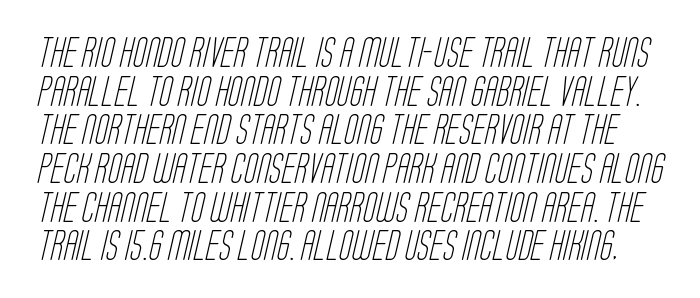
{"serif": "no", "bold": "no", "weight": "light", "width": "condensed", "stroke_contrast": "low", "x_height": "large", "monospaced": "no", "underline": "no", "line_spacing": "normal", "line_spacing_ratio": 1.29, "letter_spacing": "normal", "letter_spacing_em": 0.0, "glyph_px": 30}
